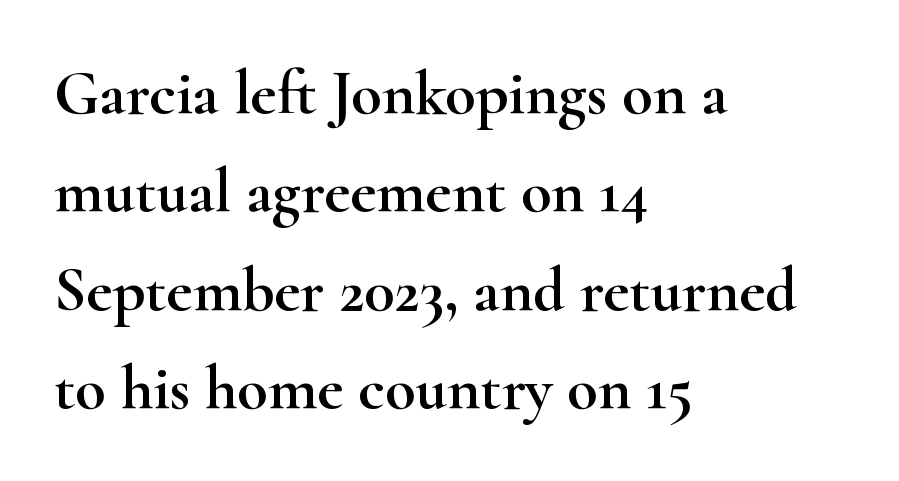
Character widths vary here, with narrow letters taking less room than wide ones. This rendering employs a face with finishing strokes, i.e., a serif. Spacing between characters is what you'd get straight out of the box. The baseline area is clear. Line starts are locked; line ends wander. Ascenders rise straight up at ninety degrees.
